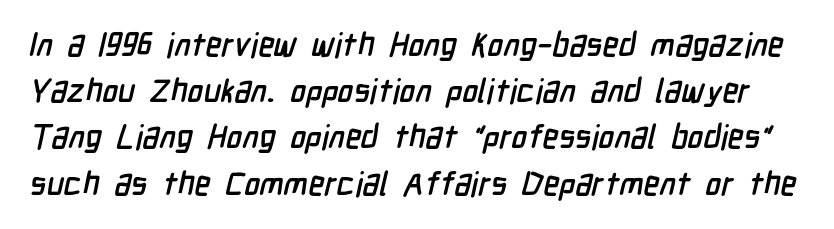
{"serif": "no", "width": "condensed", "stroke_contrast": "low", "x_height": "medium", "monospaced": "no", "underline": "no", "line_spacing": "normal", "line_spacing_ratio": 1.4, "letter_spacing": "normal", "letter_spacing_em": 0.0, "glyph_px": 33}
